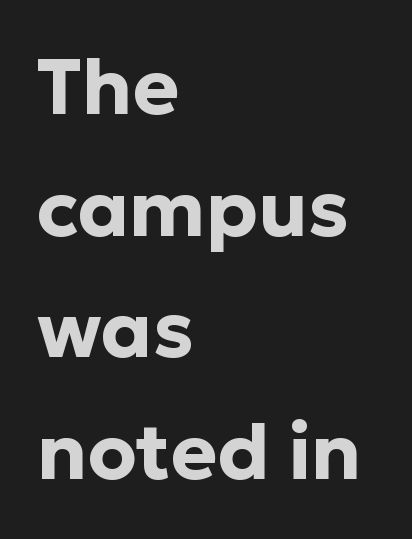
{"serif": "no", "italic": "no", "bold": "yes", "weight": "bold", "width": "normal", "stroke_contrast": "low", "x_height": "medium", "monospaced": "no", "underline": "no", "align": "left", "line_spacing": "normal", "line_spacing_ratio": 1.56, "letter_spacing": "normal", "letter_spacing_em": 0.0, "glyph_px": 78}
